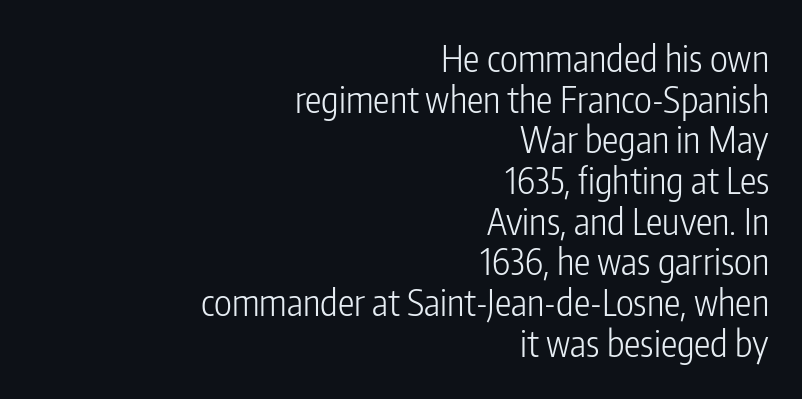
The face used here is proportionally spaced, like ordinary book or web type. Nothing unusual about the tracking: characters are spaced as the font intends. What's the leading like? Squeezed, with rows nearly overlapping. Posture: vertical.
